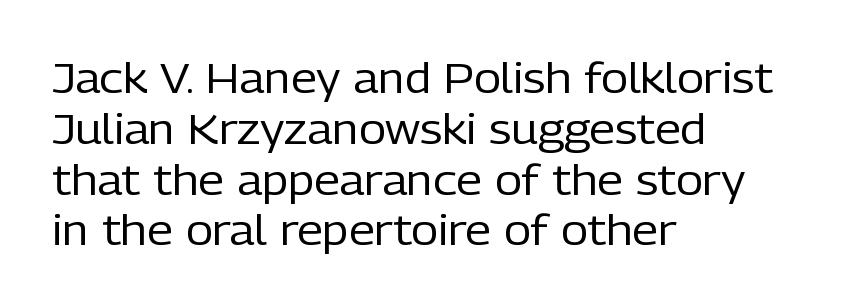
The image shows 42 px regular-weight sans-serif type, upright; set left-aligned, line spacing 1.21x, normal letter spacing, not underlined; low stroke contrast and a medium x-height.
